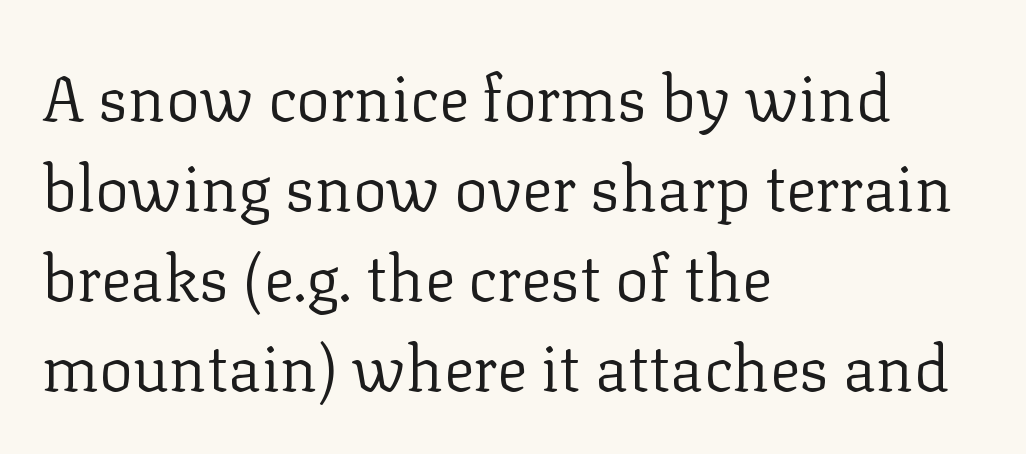
The image shows 63 px regular-weight serif type, upright; set left-aligned, normal line spacing (1.43x), normal letter spacing, not underlined; low stroke contrast and a medium x-height.
